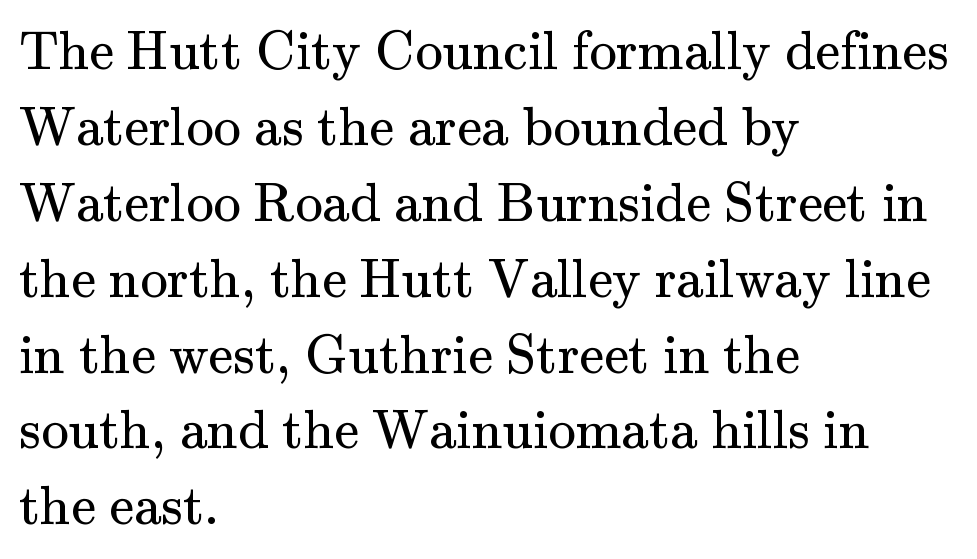
Q: Is the text bold? A: No.
Q: Is the text italic (slanted)? A: No, it is upright.
Q: Is the typeface a serif or a sans-serif typeface? A: Serif.
Q: Is the text underlined? A: No.
Q: How is the paragraph aligned? A: Left-aligned.
Q: Is the spacing between letters normal or unusually wide? A: Normal.
Q: Is the spacing between lines tight, normal or loose? A: Normal.
Q: Width (condensed, normal, or wide)? A: Normal.
Q: Stroke contrast? A: Medium.
Q: x-height? A: Small.
Q: Monospaced? A: No.
